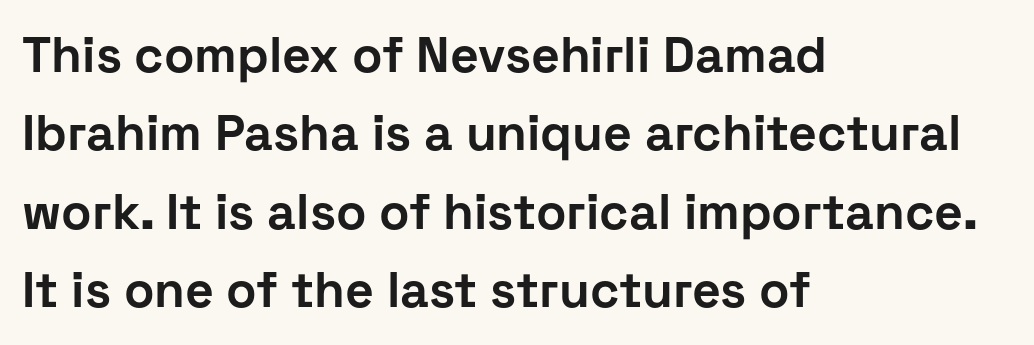
{"serif": "no", "italic": "no", "bold": "yes", "weight": "bold", "width": "normal", "stroke_contrast": "low", "x_height": "medium", "monospaced": "no", "underline": "no", "align": "left", "line_spacing": "normal", "line_spacing_ratio": 1.57, "letter_spacing": "normal", "letter_spacing_em": 0.0, "glyph_px": 50}
